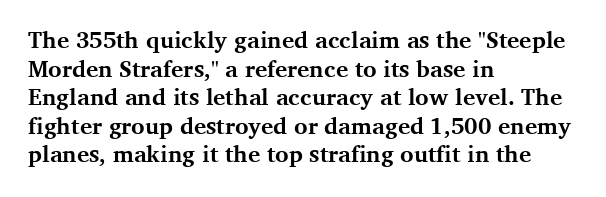
The image shows 23 px bold type, upright; set left-aligned, line spacing 1.24x, normal letter spacing, not underlined.
